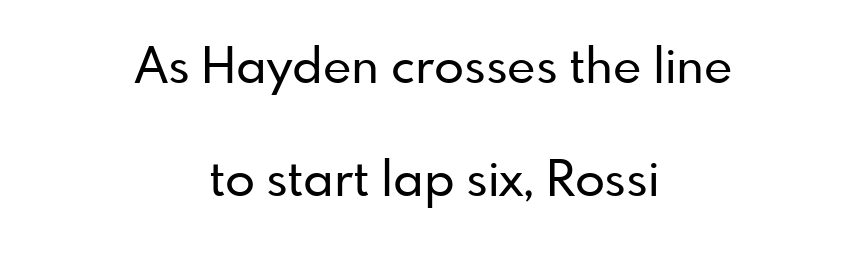
How are the letters spaced? Ordinarily, with no added tracking. Descender tails drop into unmarked territory. Do the characters align in a grid? No, the font is proportional. Casual observation: everything's sitting right in the middle.
